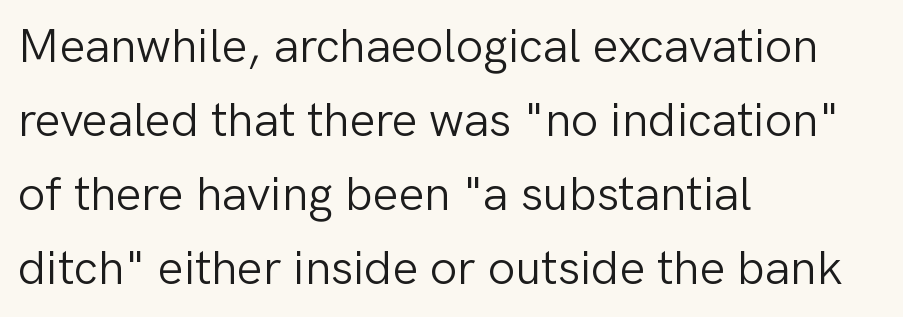
{"serif": "no", "italic": "no", "bold": "no", "weight": "light", "width": "normal", "stroke_contrast": "low", "x_height": "medium", "monospaced": "no", "underline": "no", "align": "left", "line_spacing": "normal", "line_spacing_ratio": 1.54, "letter_spacing": "normal", "letter_spacing_em": 0.0, "glyph_px": 48}
